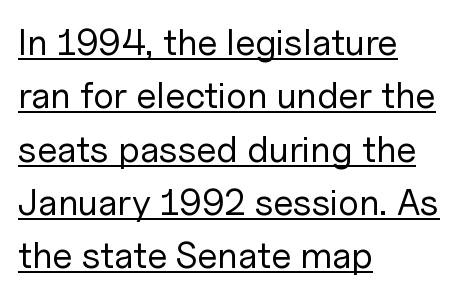
The image shows 37 px regular-weight sans-serif type, upright; set left-aligned, normal line spacing (1.44x), normal letter spacing, underlined; low stroke contrast and a medium x-height.
